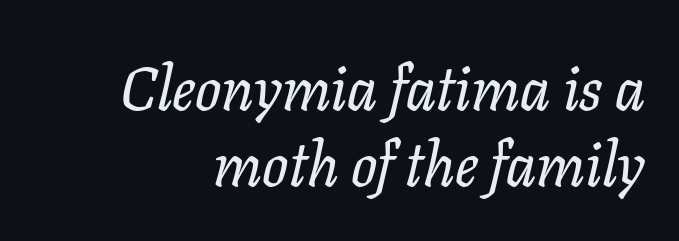
Q: Is the text italic (slanted)? A: Yes, it leans right by about 11 degrees.
Q: Is the typeface a serif or a sans-serif typeface? A: Serif.
Q: Is the text underlined? A: No.
Q: Is the spacing between letters normal or unusually wide? A: Normal.
Q: Is the spacing between lines tight, normal or loose? A: Normal.
Q: Width (condensed, normal, or wide)? A: Normal.
Q: Stroke contrast? A: Low.
Q: x-height? A: Medium.
Q: Monospaced? A: No.
